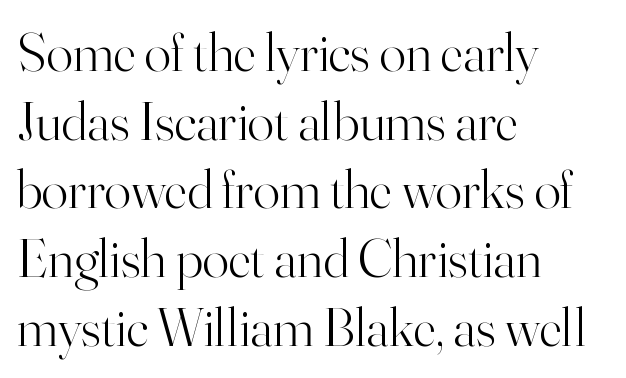
The compositor pushed each line to the left boundary. Nothing unusual about the tracking: characters are spaced as the font intends. One glance says typical: line gaps are just what's usual. What kind of face is this? One with serifs.
